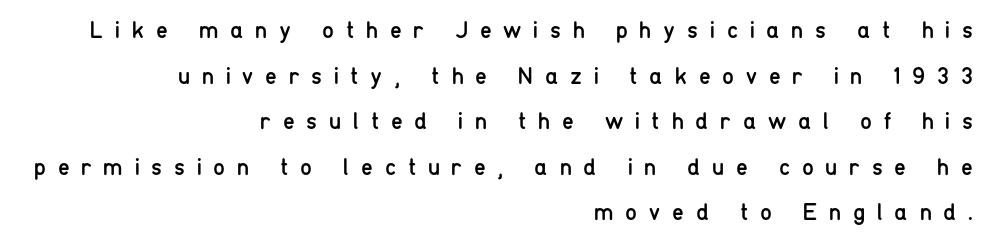
The image shows 24 px text type, upright; set right-aligned, loose line spacing (1.9x), unusually wide letter spacing (+0.49 em), not underlined.
